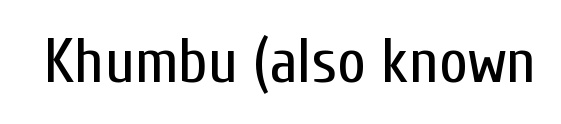
{"serif": "no", "italic": "no", "bold": "no", "weight": "regular", "width": "condensed", "stroke_contrast": "low", "x_height": "medium", "monospaced": "no", "underline": "no", "letter_spacing": "normal", "letter_spacing_em": 0.0, "glyph_px": 63}
